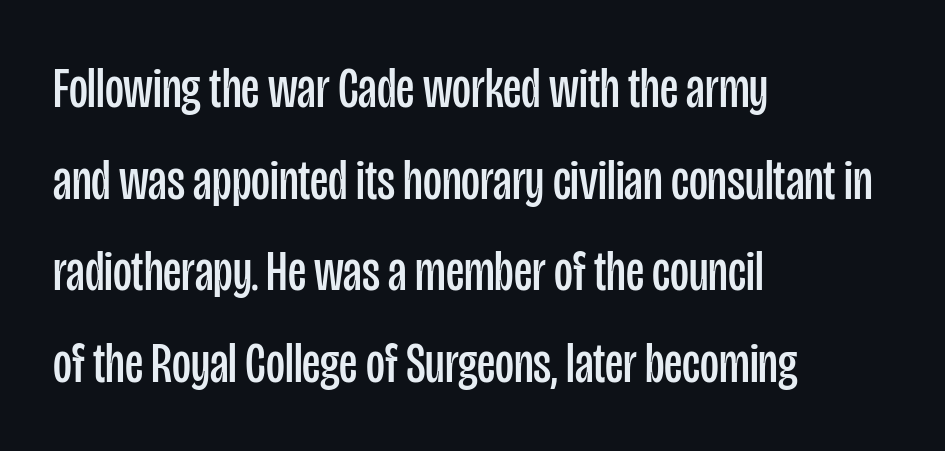
The image shows 58 px regular-weight, condensed sans-serif type, upright; set left-aligned, normal line spacing (1.58x), normal letter spacing, not underlined; low stroke contrast and a large x-height.
